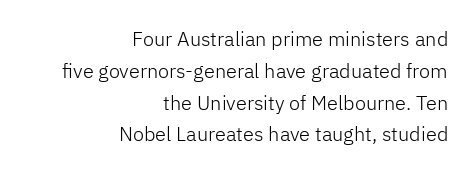
{"italic": "no", "bold": "no", "underline": "no", "align": "right", "line_spacing": "normal", "line_spacing_ratio": 1.59, "letter_spacing": "normal", "letter_spacing_em": 0.0, "glyph_px": 20}
